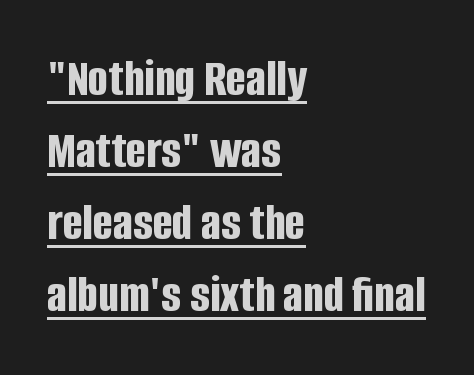
The image shows 53 px bold, condensed sans-serif type, upright; set left-aligned, normal line spacing (1.36x), normal letter spacing, underlined; low stroke contrast and a large x-height.
